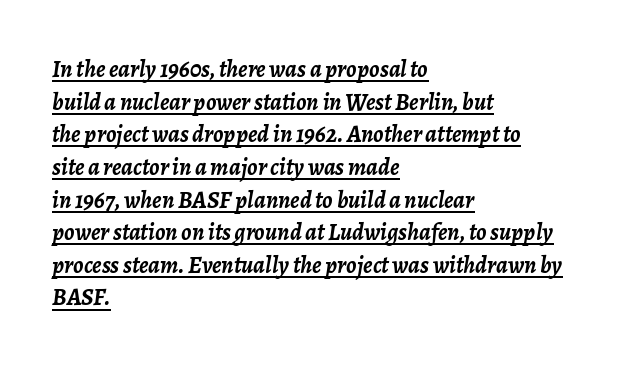
Q: Is the text bold? A: Yes.
Q: Is the text italic (slanted)? A: Yes, it leans right by about 7 degrees.
Q: Is the text underlined? A: Yes.
Q: How is the paragraph aligned? A: Left-aligned.
Q: Is the spacing between letters normal or unusually wide? A: Normal.
Q: Is the spacing between lines tight, normal or loose? A: Normal.
